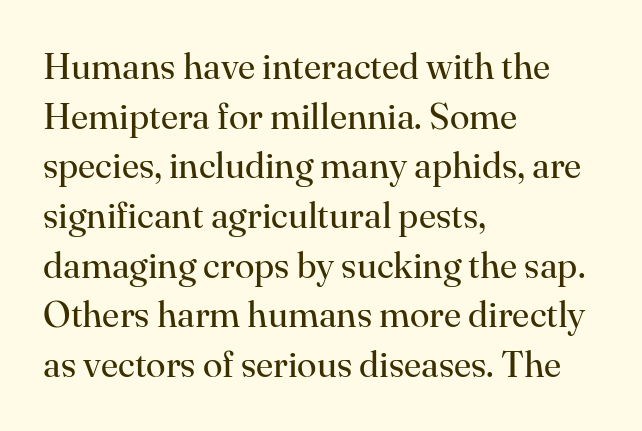
{"serif": "yes", "italic": "no", "bold": "no", "weight": "regular", "width": "normal", "stroke_contrast": "high", "x_height": "small", "monospaced": "no", "underline": "no", "align": "left", "line_spacing": "normal", "line_spacing_ratio": 1.38, "letter_spacing": "normal", "letter_spacing_em": 0.0, "glyph_px": 36}
